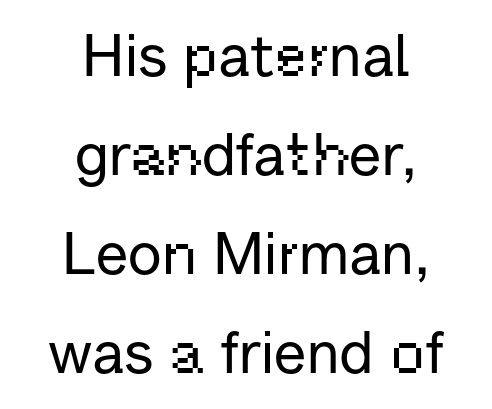
The image shows 59 px sans-serif type, upright; set centered, normal line spacing (1.68x), normal letter spacing, not underlined; low stroke contrast and a medium x-height.
